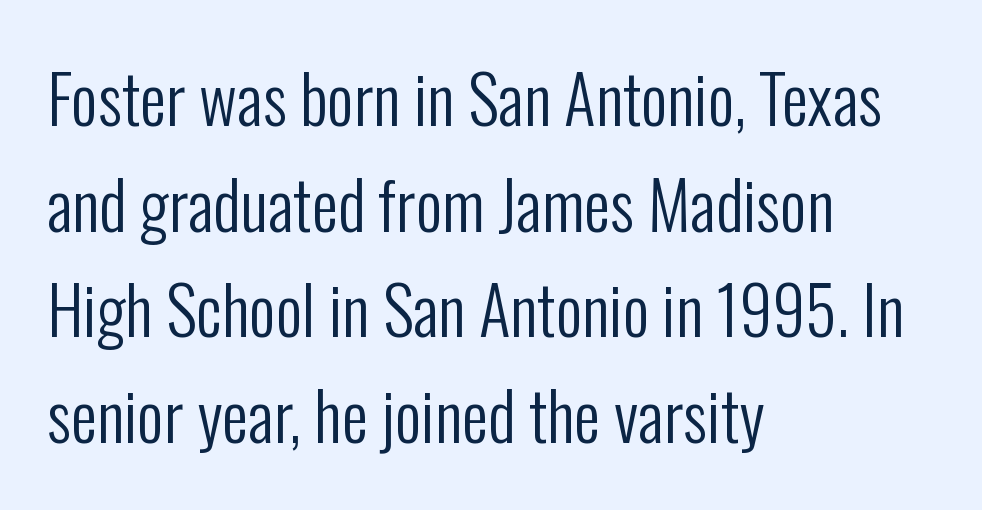
The lettering stays uniformly vertical, giving the passage a roman look. Line spacing here is normal. Standard letterfit; no display-style spreading of the glyphs. Just letters on the line, the space beneath them empty. The compositor pushed each line to the left boundary.
